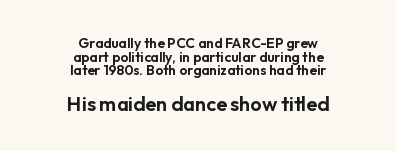
No word sits above an underline. No extra tracking has been applied to these lines. Quick note: interline space is minimal. These two chunks differ in scale, with the bottom chunk taking the larger measure.
